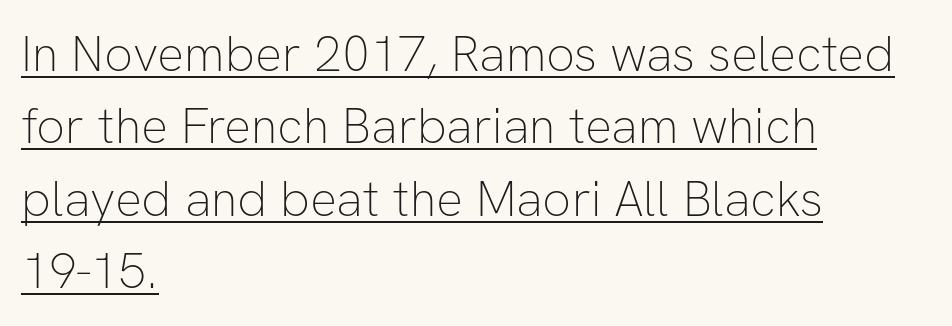
Q: Is the text bold? A: No.
Q: Is the text italic (slanted)? A: No, it is upright.
Q: Is the typeface a serif or a sans-serif typeface? A: Sans-serif.
Q: Is the text underlined? A: Yes.
Q: How is the paragraph aligned? A: Left-aligned.
Q: Is the spacing between letters normal or unusually wide? A: Normal.
Q: Is the spacing between lines tight, normal or loose? A: Normal.
Q: Width (condensed, normal, or wide)? A: Normal.
Q: Stroke contrast? A: Low.
Q: x-height? A: Medium.
Q: Monospaced? A: No.
